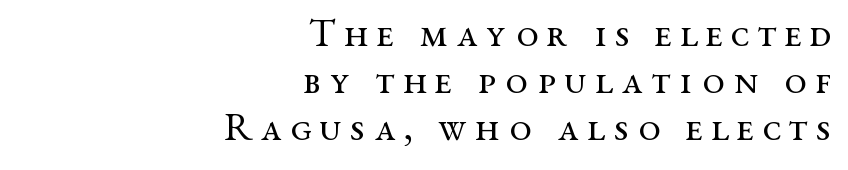
The glyphs are unaccompanied by any horizontal stroke below them. Do the characters align in a grid? No, the font is proportional. Letterform terminals end in serifs throughout the passage. Each stroke keeps to a modest, everyday thickness or less. Ascenders rise straight up at ninety degrees.
